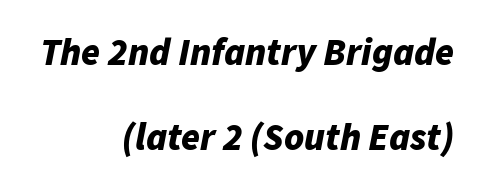
Weight check: bold — yes, fully. Unmarked baselines from the first word to the last. Note the varied advance widths — an 'i' is clearly narrower than an 'm'. If you drew a ruler down the right edge, every line would touch it. There is no visible air inserted between adjacent glyphs. In terms of leading, this rendering errs on the spacious side.
